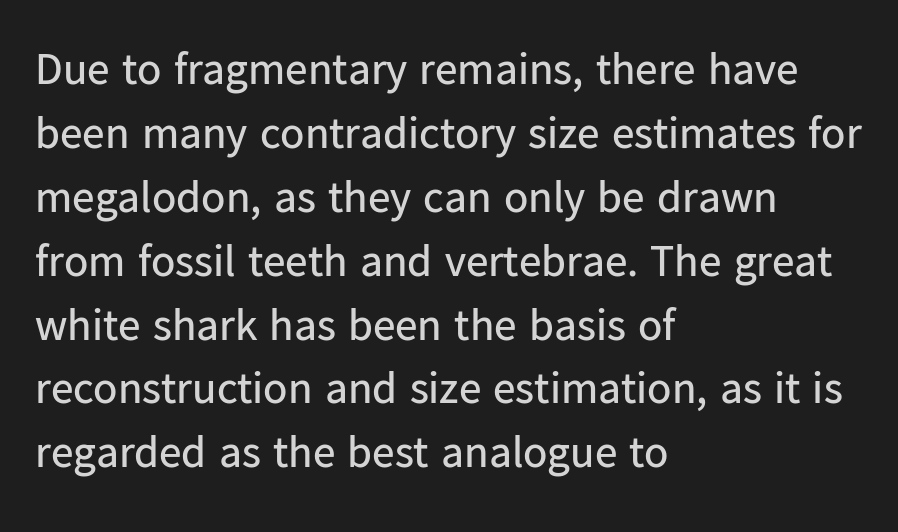
{"serif": "no", "italic": "no", "bold": "no", "weight": "regular", "width": "normal", "stroke_contrast": "low", "x_height": "medium", "monospaced": "no", "underline": "no", "align": "left", "line_spacing": "normal", "line_spacing_ratio": 1.42, "letter_spacing": "normal", "letter_spacing_em": 0.0, "glyph_px": 45}
